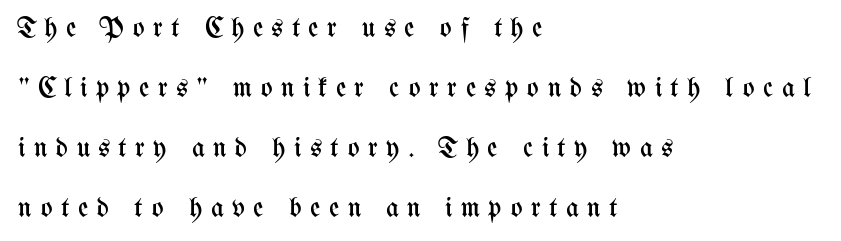
Q: Is the text bold? A: No.
Q: Is the text italic (slanted)? A: No, it is upright.
Q: Is the text underlined? A: No.
Q: How is the paragraph aligned? A: Left-aligned.
Q: Is the spacing between letters normal or unusually wide? A: Unusually wide.
Q: Is the spacing between lines tight, normal or loose? A: Loose.
Q: Width (condensed, normal, or wide)? A: Condensed.
Q: Stroke contrast? A: Medium.
Q: x-height? A: Medium.
Q: Monospaced? A: No.
